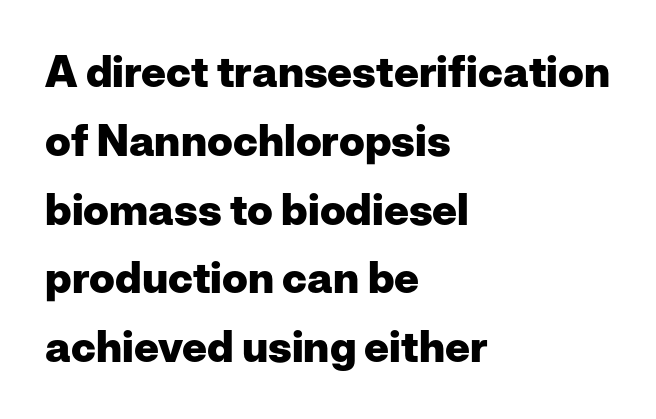
{"serif": "no", "italic": "no", "bold": "yes", "weight": "heavy", "width": "normal", "stroke_contrast": "low", "x_height": "medium", "monospaced": "no", "underline": "no", "align": "left", "line_spacing": "normal", "line_spacing_ratio": 1.6, "letter_spacing": "normal", "letter_spacing_em": 0.0, "glyph_px": 43}
